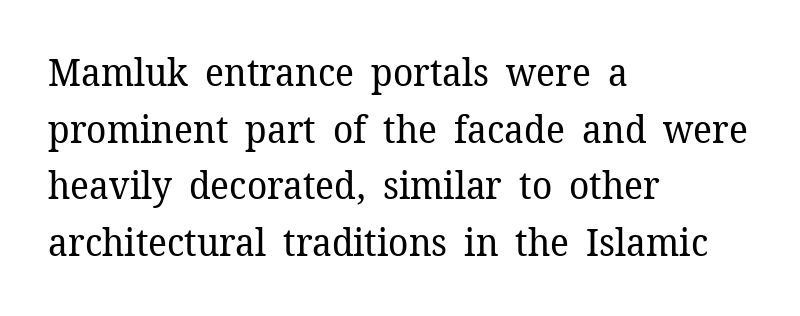
A typesetter would call this leading conventional body-copy spacing. One-word summary of the alignment: left. Observe the serifs anchoring each vertical stroke in this sample. Ordinary non-slanted type is in use.
